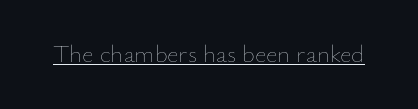
Q: Is the text bold? A: No.
Q: Is the text italic (slanted)? A: No, it is upright.
Q: Is the text underlined? A: Yes.
Q: Is the spacing between letters normal or unusually wide? A: Normal.
